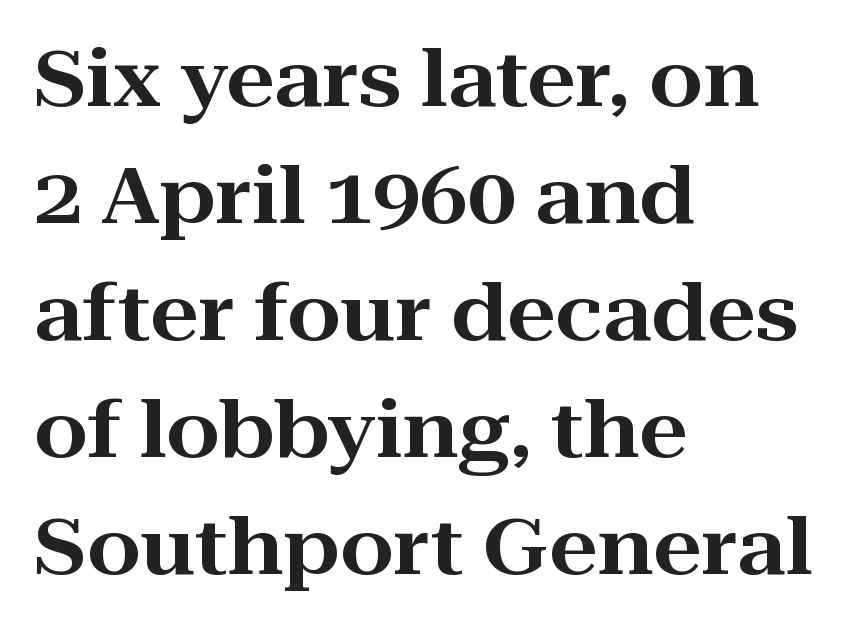
Q: Is the text italic (slanted)? A: No, it is upright.
Q: Is the typeface a serif or a sans-serif typeface? A: Serif.
Q: Is the text underlined? A: No.
Q: How is the paragraph aligned? A: Left-aligned.
Q: Is the spacing between letters normal or unusually wide? A: Normal.
Q: Is the spacing between lines tight, normal or loose? A: Normal.
Q: Width (condensed, normal, or wide)? A: Wide.
Q: Stroke contrast? A: High.
Q: x-height? A: Medium.
Q: Monospaced? A: No.
